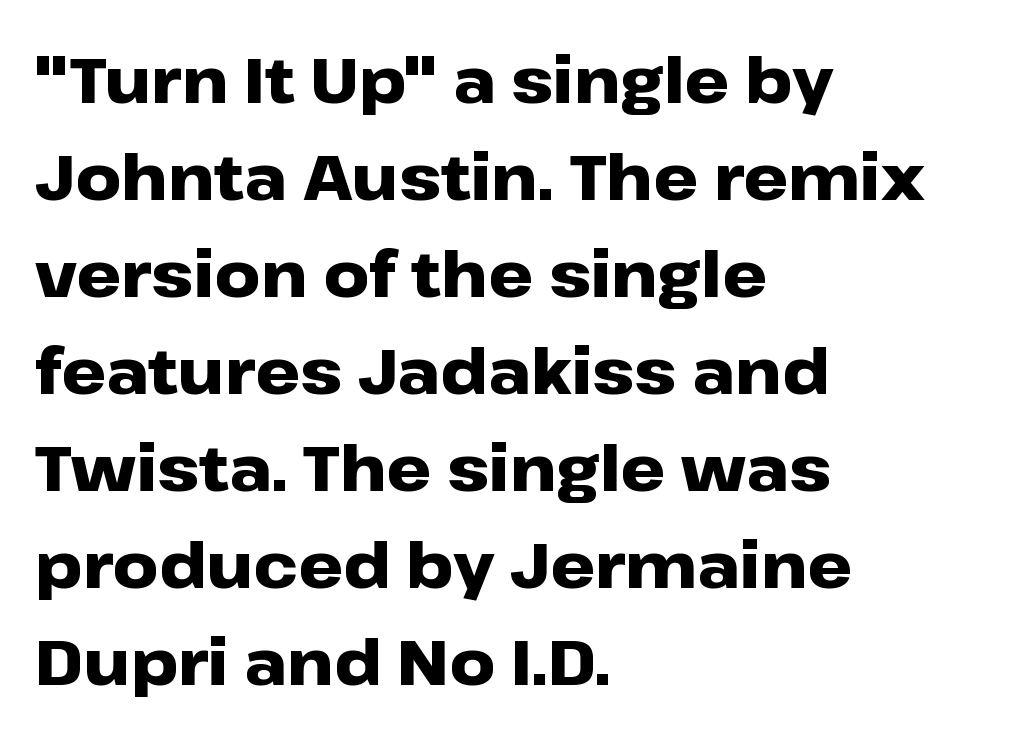
{"serif": "no", "italic": "no", "bold": "yes", "weight": "heavy", "width": "wide", "stroke_contrast": "low", "x_height": "medium", "monospaced": "no", "underline": "no", "align": "left", "line_spacing": "normal", "line_spacing_ratio": 1.54, "letter_spacing": "normal", "letter_spacing_em": 0.0, "glyph_px": 63}
